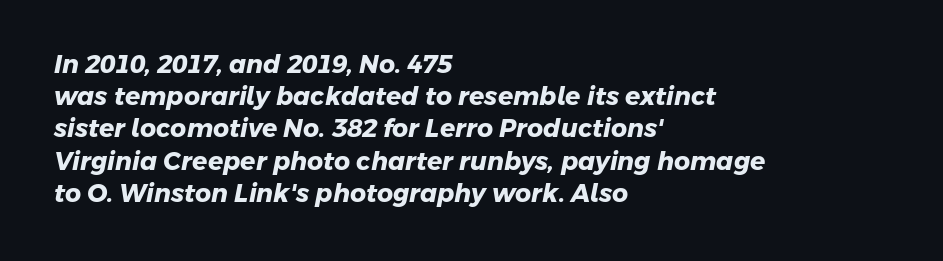
The baseline area is clear. Standard letterfit; no display-style spreading of the glyphs. The sample has been set heavy, in full bold. Teacher's note: observe the even left margin — that is flush-left alignment.
